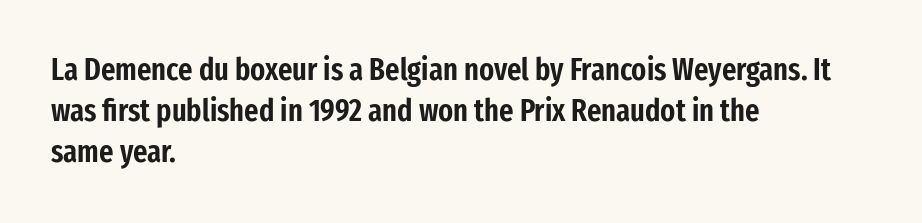
The letters sit at their default tracking, neither squeezed nor spread. Leading matches the norm, producing a regular column. A roman cut, with each character standing at attention. These lines are rendered in a variable-pitch font. Casual observation: everything's shoved over to the left. Plain, unruled lines of type.
